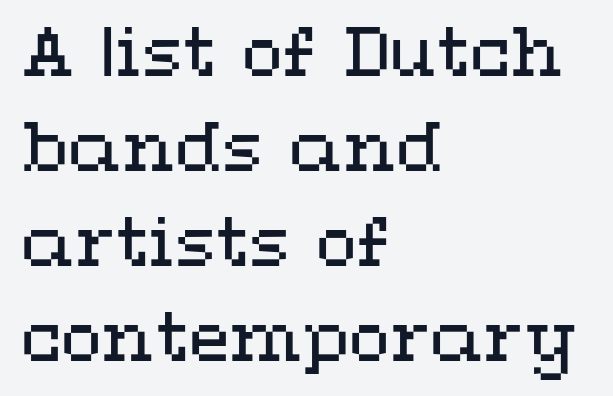
The image shows 67 px regular-weight, wide type, upright; set left-aligned, normal line spacing (1.42x), normal letter spacing, not underlined; medium stroke contrast and a medium x-height.
